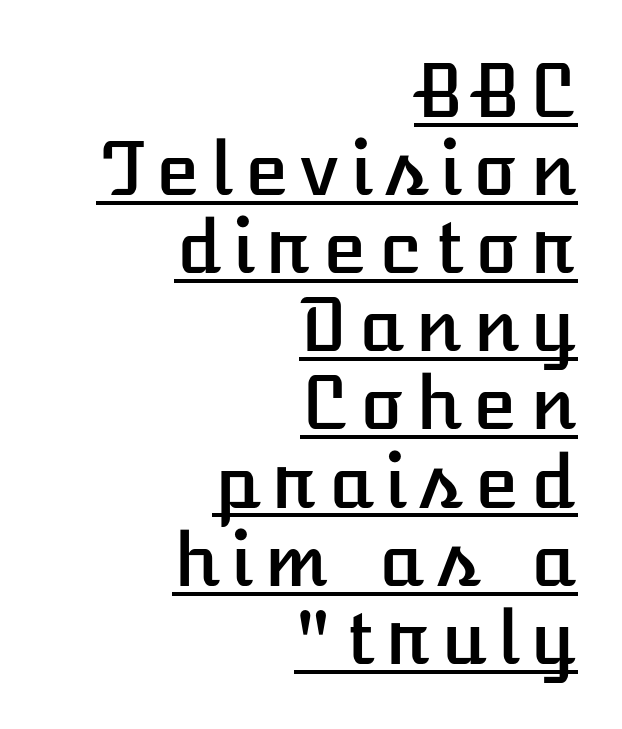
Each new line begins almost immediately beneath the previous one. The lettering stays uniformly vertical, giving the passage a roman look. Horizontally, the lines are justified to the trailing edge only. Compared with undecorated copy, this sample adds a rule below the words.
